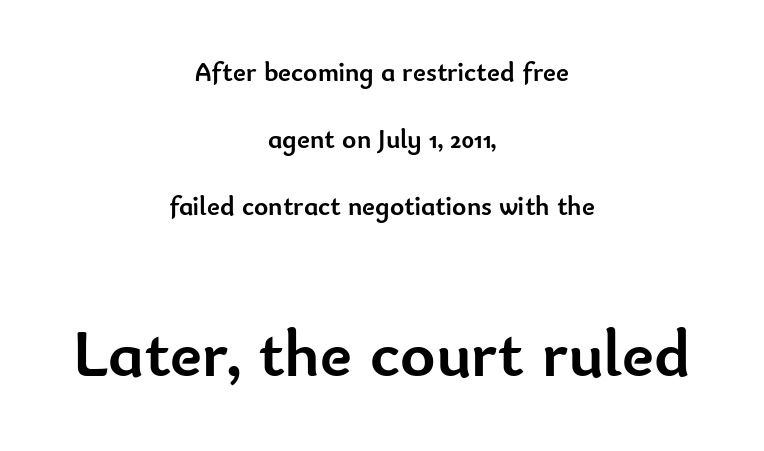
Q: Is the text bold? A: Yes.
Q: Is the text italic (slanted)? A: No, it is upright.
Q: Is the typeface a serif or a sans-serif typeface? A: Sans-serif.
Q: Is the text underlined? A: No.
Q: How is the paragraph aligned? A: Centered.
Q: Is the spacing between letters normal or unusually wide? A: Normal.
Q: Is the spacing between lines tight, normal or loose? A: Loose.
Q: Which block of text is set in a larger size, the first (top) or the second (bottom)? A: The second (bottom) one.
Q: Width (condensed, normal, or wide)? A: Normal.
Q: Stroke contrast? A: Low.
Q: x-height? A: Small.
Q: Monospaced? A: No.
